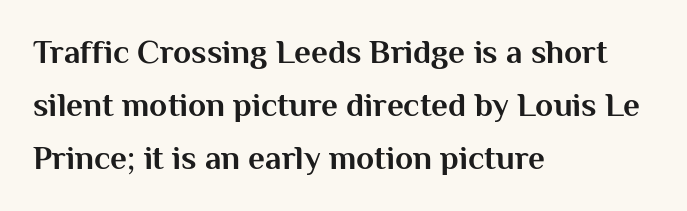
Q: Is the text bold? A: Yes.
Q: Is the text italic (slanted)? A: No, it is upright.
Q: Is the typeface a serif or a sans-serif typeface? A: Sans-serif.
Q: Is the text underlined? A: No.
Q: How is the paragraph aligned? A: Left-aligned.
Q: Is the spacing between letters normal or unusually wide? A: Normal.
Q: Is the spacing between lines tight, normal or loose? A: Normal.
Q: Width (condensed, normal, or wide)? A: Normal.
Q: Stroke contrast? A: Medium.
Q: x-height? A: Medium.
Q: Monospaced? A: No.
